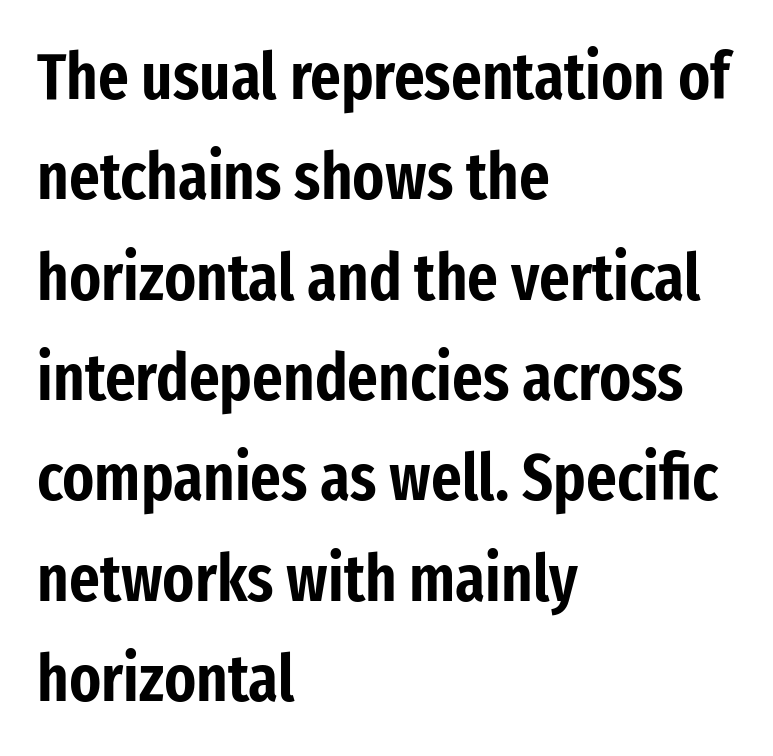
Q: Is the text italic (slanted)? A: No, it is upright.
Q: Is the typeface a serif or a sans-serif typeface? A: Sans-serif.
Q: Is the text underlined? A: No.
Q: How is the paragraph aligned? A: Left-aligned.
Q: Is the spacing between letters normal or unusually wide? A: Normal.
Q: Is the spacing between lines tight, normal or loose? A: Normal.
Q: Width (condensed, normal, or wide)? A: Condensed.
Q: Stroke contrast? A: Low.
Q: x-height? A: Medium.
Q: Monospaced? A: No.
